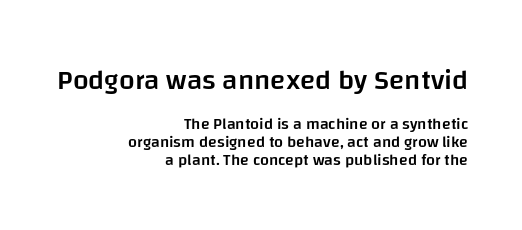
Bigger letters appear in the top chunk; the bottom chunk is reduced. I'd call this a sans setting — the letters go barefoot. The designer dialed line spacing down below the default. Any mark beneath the type? The region is blank.
